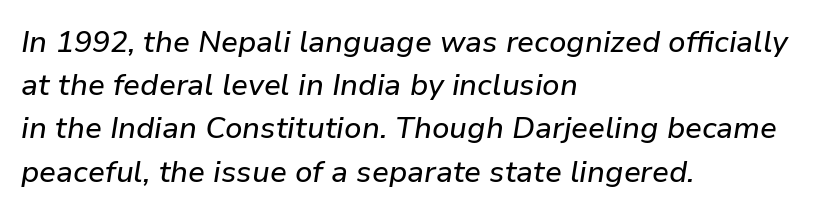
These lines were composed using italics. Every row of glyphs begins at an identical x-position on the left. The string is rendered with underlining switched off. A typesetter would call this zero additional tracking. The rendering uses natural spacing where letterforms have individual widths.
